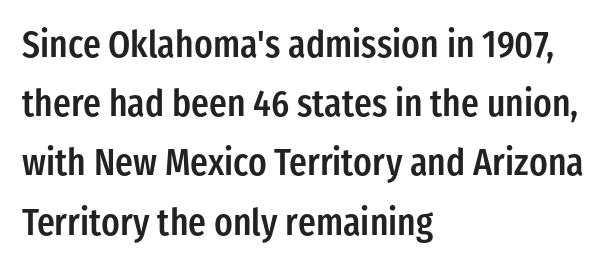
{"serif": "no", "italic": "no", "bold": "semi", "weight": "semibold", "width": "condensed", "stroke_contrast": "low", "x_height": "medium", "monospaced": "no", "underline": "no", "align": "left", "line_spacing": "normal", "line_spacing_ratio": 1.6, "letter_spacing": "normal", "letter_spacing_em": 0.0, "glyph_px": 37}
